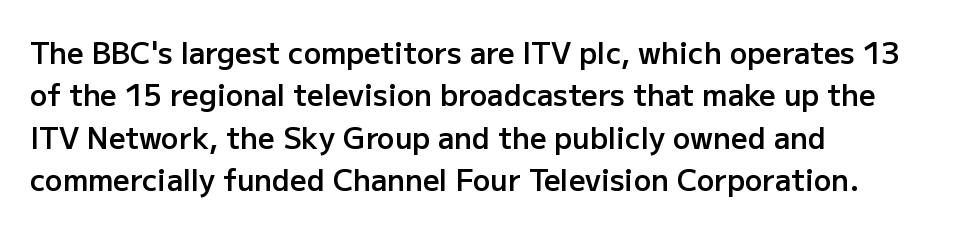
{"serif": "no", "italic": "no", "bold": "semi", "weight": "semibold", "width": "normal", "stroke_contrast": "low", "x_height": "medium", "monospaced": "no", "underline": "no", "align": "left", "line_spacing": "normal", "line_spacing_ratio": 1.46, "letter_spacing": "normal", "letter_spacing_em": 0.0, "glyph_px": 29}
